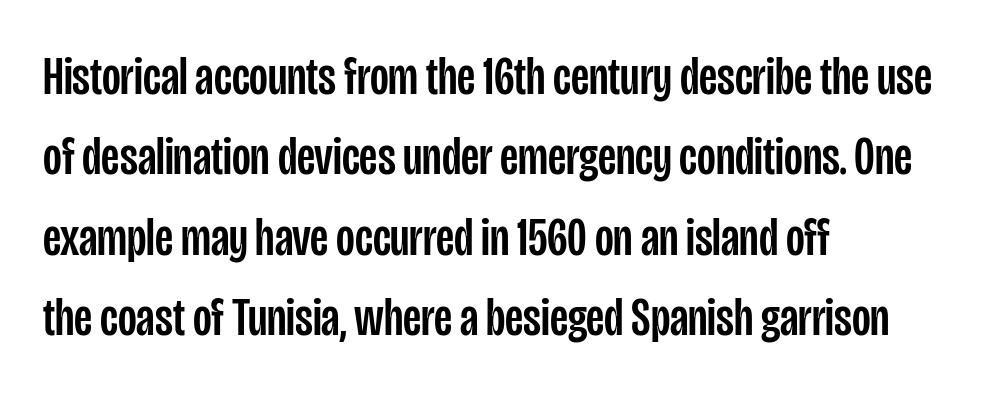
{"serif": "no", "italic": "no", "width": "condensed", "stroke_contrast": "low", "x_height": "large", "monospaced": "no", "underline": "no", "align": "left", "line_spacing": "normal", "line_spacing_ratio": 1.49, "letter_spacing": "normal", "letter_spacing_em": 0.0, "glyph_px": 54}
